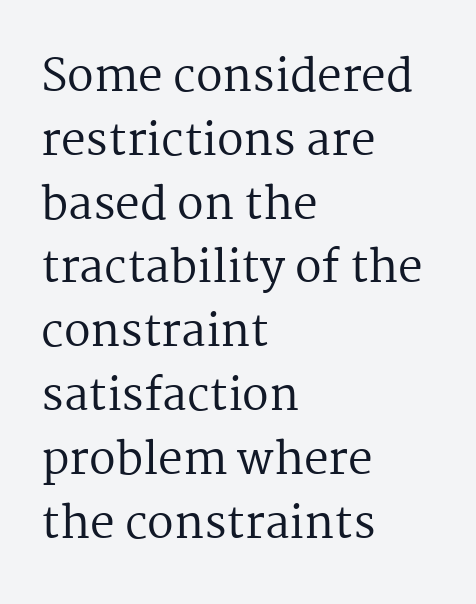
Q: Is the text bold? A: No.
Q: Is the text italic (slanted)? A: No, it is upright.
Q: Is the typeface a serif or a sans-serif typeface? A: Serif.
Q: Is the text underlined? A: No.
Q: How is the paragraph aligned? A: Left-aligned.
Q: Is the spacing between letters normal or unusually wide? A: Normal.
Q: Is the spacing between lines tight, normal or loose? A: Normal.
Q: Width (condensed, normal, or wide)? A: Normal.
Q: Stroke contrast? A: Medium.
Q: x-height? A: Medium.
Q: Monospaced? A: No.
